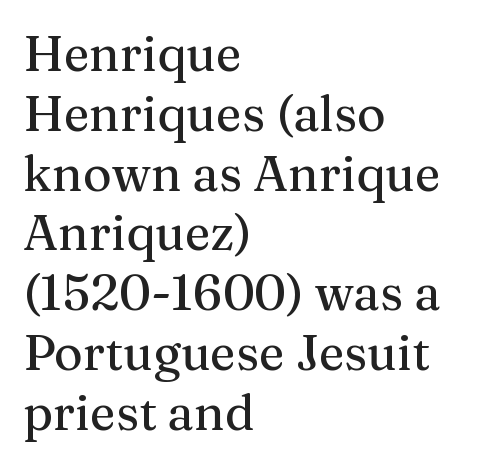
Letter spacing: default. The foot of each line stays bare and open. Check where the strokes stop: tiny serifs finish them off. No italicization has been applied; the sample stays upright. These lines are rendered in a variable-pitch font. The setting favours the left margin, as ordinary paragraphs usually do.
